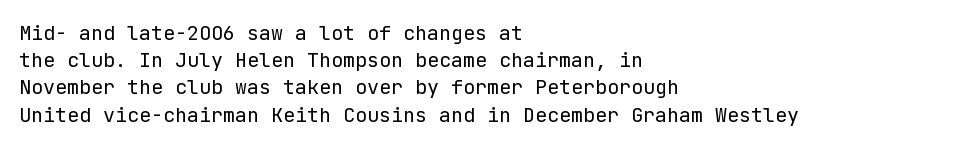
{"italic": "no", "bold": "no", "underline": "no", "align": "left", "line_spacing": "normal", "line_spacing_ratio": 1.36, "letter_spacing": "normal", "letter_spacing_em": 0.0, "glyph_px": 20}
